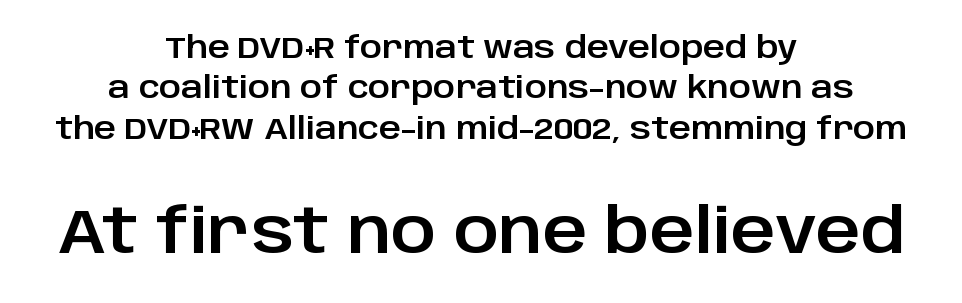
These lines were composed using upright roman letters. Descenders hang freely into open space. The passage shown is typeset with a sans-serif family. Caption: upper text group reduced, lower text group enlarged.
